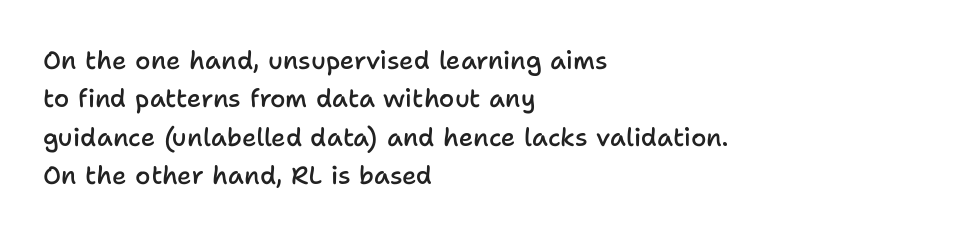
The image shows 25 px text type, upright; set left-aligned, normal line spacing (1.54x), normal letter spacing, not underlined.
